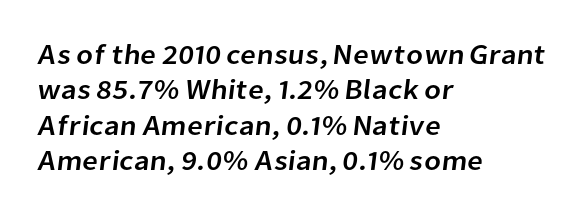
{"serif": "no", "width": "normal", "stroke_contrast": "low", "x_height": "medium", "monospaced": "no", "underline": "no", "align": "left", "line_spacing": "normal", "line_spacing_ratio": 1.26, "letter_spacing": "normal", "letter_spacing_em": 0.0, "glyph_px": 28}
